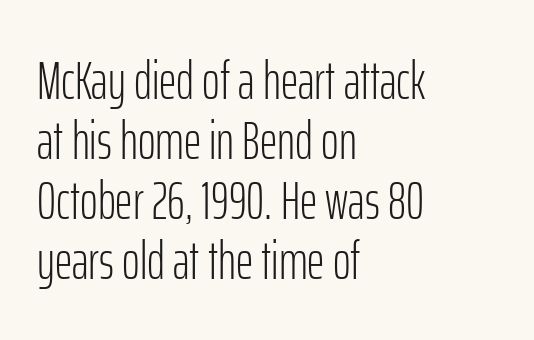
The rendering anchors every line to the left-hand side. A typesetter would mark this as roman, not italic. The letters look calm and open, with moderate or lighter stems. Letters rest on an invisible, unmarked baseline. In terms of letterspacing, this is plain default setting. Classification — sans serif.
